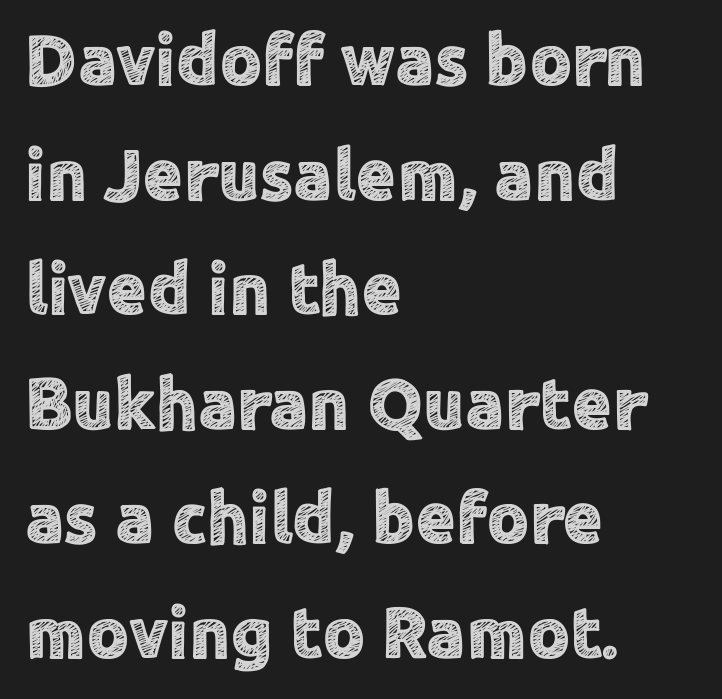
The image shows 73 px sans-serif type, upright; set left-aligned, normal line spacing (1.57x), normal letter spacing, not underlined; a medium x-height.
